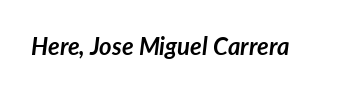
The image shows 24 px bold type, italic (leaning right); set normal letter spacing, not underlined.
